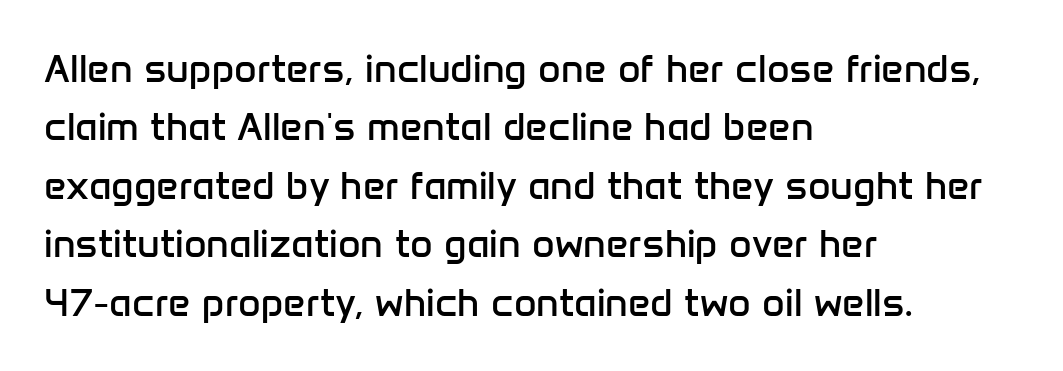
Q: Is the text bold? A: No.
Q: Is the text italic (slanted)? A: No, it is upright.
Q: Is the typeface a serif or a sans-serif typeface? A: Sans-serif.
Q: Is the text underlined? A: No.
Q: How is the paragraph aligned? A: Left-aligned.
Q: Is the spacing between letters normal or unusually wide? A: Normal.
Q: Is the spacing between lines tight, normal or loose? A: Normal.
Q: Width (condensed, normal, or wide)? A: Normal.
Q: Stroke contrast? A: Low.
Q: x-height? A: Medium.
Q: Monospaced? A: No.
